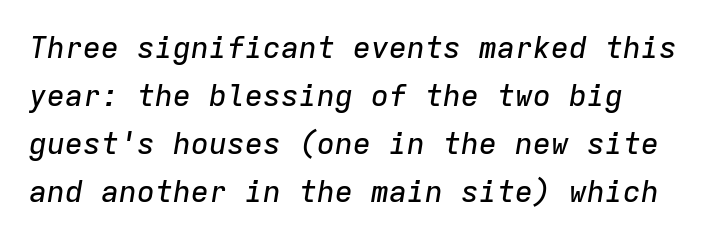
Q: Is the text italic (slanted)? A: Yes, it leans right by about 9 degrees.
Q: Is the text underlined? A: No.
Q: How is the paragraph aligned? A: Left-aligned.
Q: Is the spacing between letters normal or unusually wide? A: Normal.
Q: Is the spacing between lines tight, normal or loose? A: Normal.
Q: Width (condensed, normal, or wide)? A: Normal.
Q: Stroke contrast? A: Low.
Q: x-height? A: Medium.
Q: Monospaced? A: Yes.
